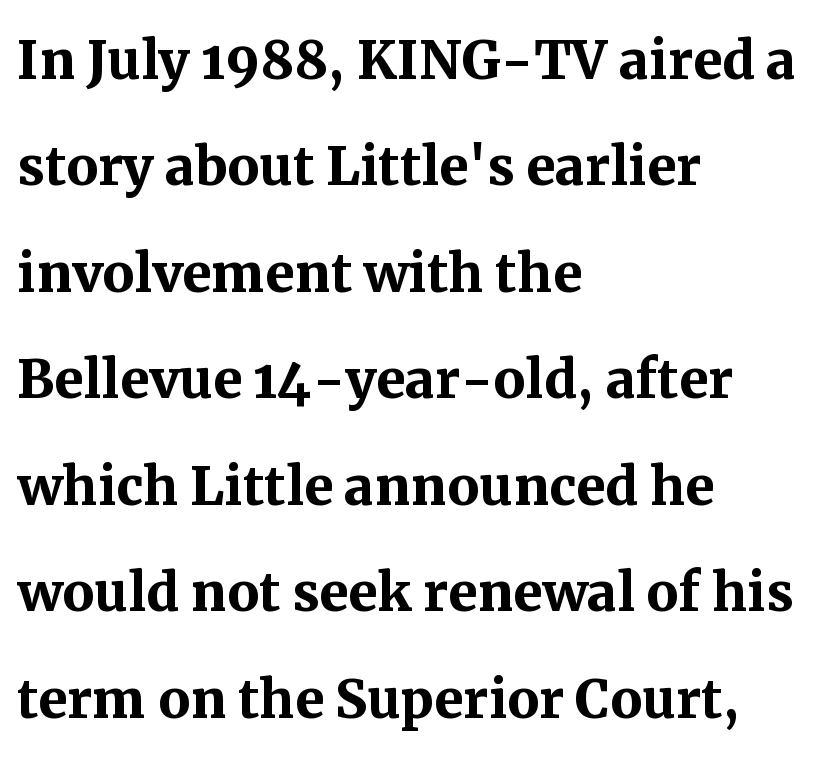
The image shows 71 px semibold serif type, upright; set left-aligned, normal line spacing (1.5x), normal letter spacing, not underlined; medium stroke contrast and a medium x-height.
